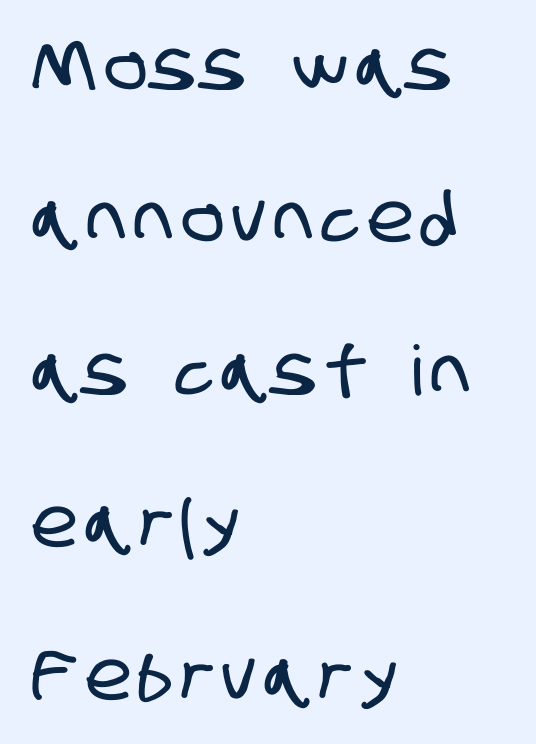
Q: Is the typeface a serif or a sans-serif typeface? A: Sans-serif.
Q: Is the text underlined? A: No.
Q: How is the paragraph aligned? A: Left-aligned.
Q: Is the spacing between lines tight, normal or loose? A: Loose.
Q: Width (condensed, normal, or wide)? A: Condensed.
Q: Stroke contrast? A: Low.
Q: x-height? A: Large.
Q: Monospaced? A: No.
